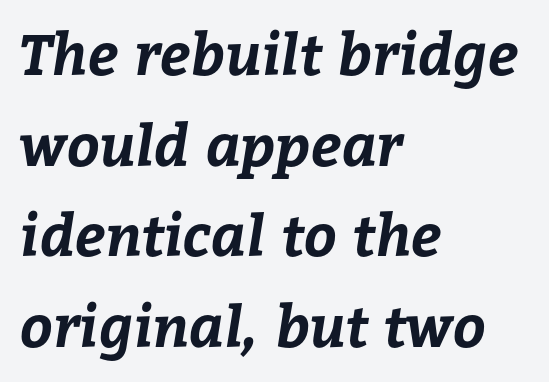
{"bold": "yes", "weight": "bold", "width": "normal", "stroke_contrast": "low", "x_height": "medium", "monospaced": "no", "underline": "no", "align": "left", "line_spacing": "normal", "line_spacing_ratio": 1.59, "letter_spacing": "normal", "letter_spacing_em": 0.0, "glyph_px": 57}
